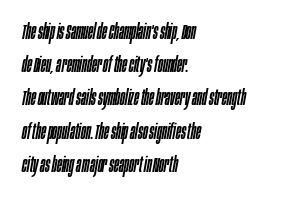
The image shows 21 px text type, italic (leaning right); set left-aligned, normal line spacing (1.58x), normal letter spacing, not underlined.
